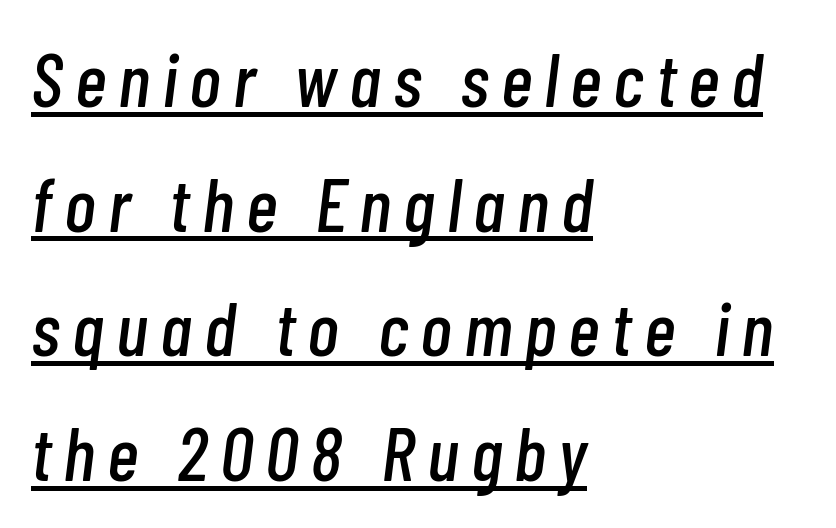
{"italic": "yes", "lean": "right", "slant_degrees": 7, "width": "condensed", "stroke_contrast": "low", "x_height": "medium", "monospaced": "no", "underline": "yes", "align": "left", "line_spacing": "normal", "line_spacing_ratio": 1.64, "glyph_px": 76}
